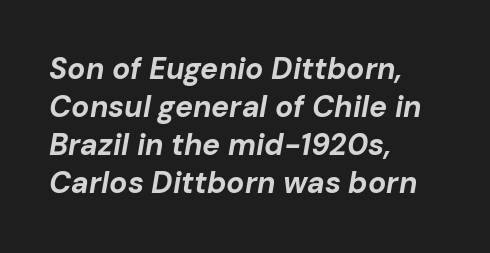
This rendering leaves character spacing at its baseline value. It's the slanting kind of type. Do the characters align in a grid? No, the font is proportional. Every row of glyphs begins at an identical x-position on the left.
